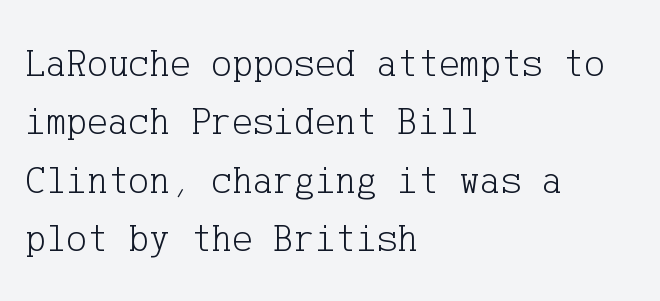
The image shows 39 px light serif type, upright; set left-aligned, normal line spacing (1.5x), normal letter spacing, not underlined; low stroke contrast and a medium x-height.
